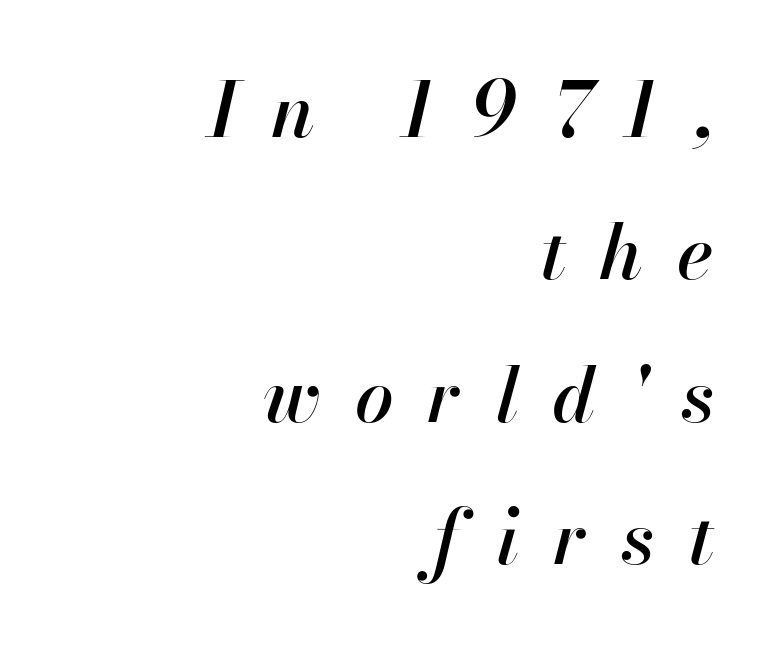
The image shows 77 px text type, italic (leaning right); set right-aligned, line spacing 1.85x, unusually wide letter spacing (+0.44 em), not underlined; high stroke contrast and a small x-height.
